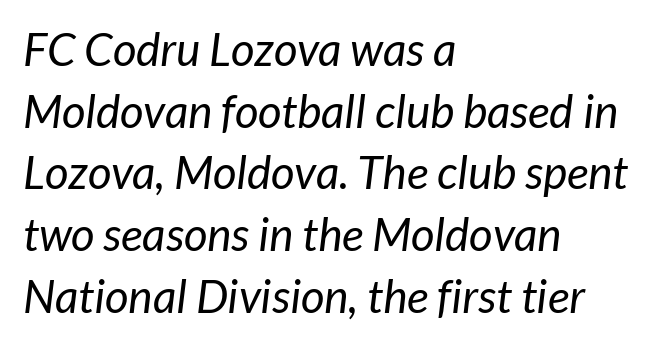
{"serif": "no", "bold": "no", "weight": "regular", "width": "normal", "stroke_contrast": "low", "x_height": "medium", "monospaced": "no", "underline": "no", "align": "left", "line_spacing": "normal", "line_spacing_ratio": 1.34, "letter_spacing": "normal", "letter_spacing_em": 0.0, "glyph_px": 46}
